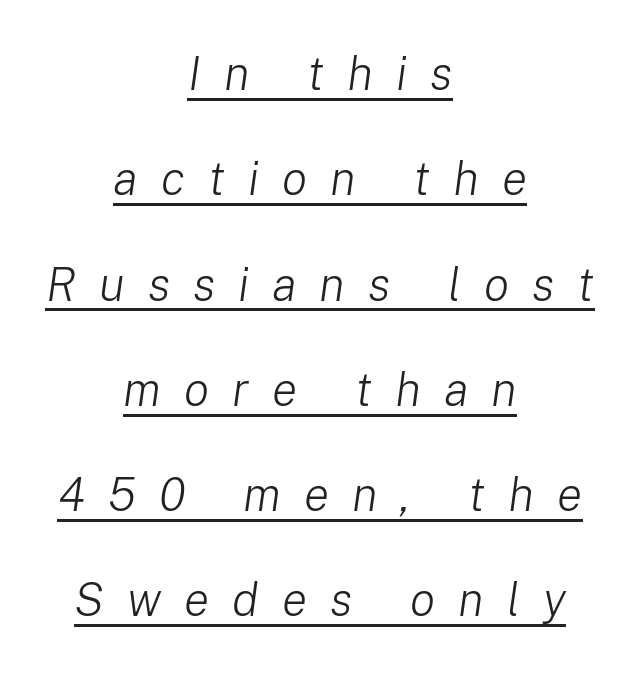
{"italic": "yes", "lean": "right", "slant_degrees": 8, "bold": "no", "weight": "light", "width": "normal", "stroke_contrast": "low", "x_height": "medium", "monospaced": "no", "underline": "yes", "align": "center", "line_spacing": "loose", "line_spacing_ratio": 2.24, "letter_spacing": "wide", "letter_spacing_em": 0.49, "glyph_px": 47}
